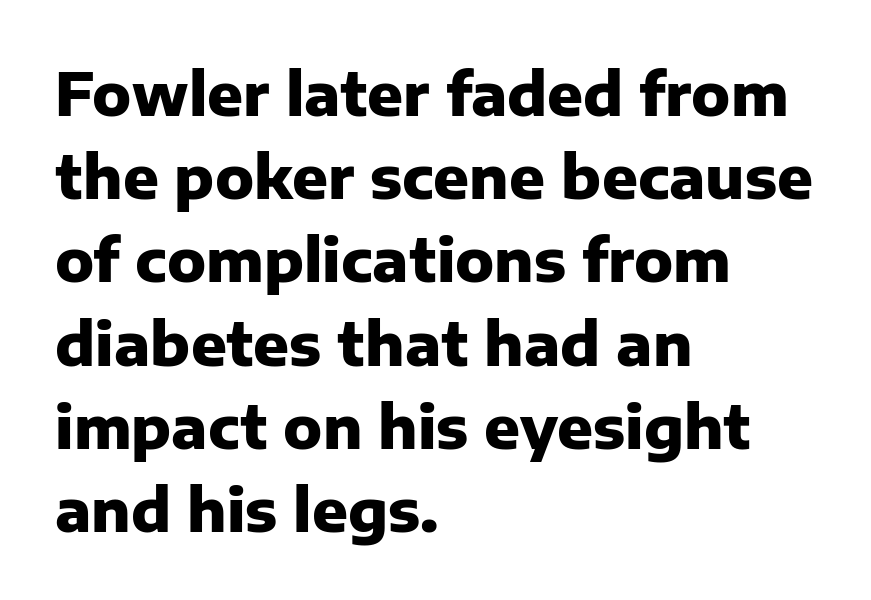
The image shows 59 px heavy sans-serif type, upright; set left-aligned, normal line spacing (1.41x), normal letter spacing, not underlined; low stroke contrast and a medium x-height.
